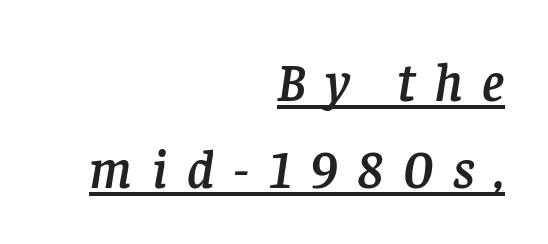
The image shows 54 px serif type, italic (leaning right); set right-aligned, normal line spacing (1.61x), unusually wide letter spacing (+0.36 em), underlined; low stroke contrast and a large x-height.
